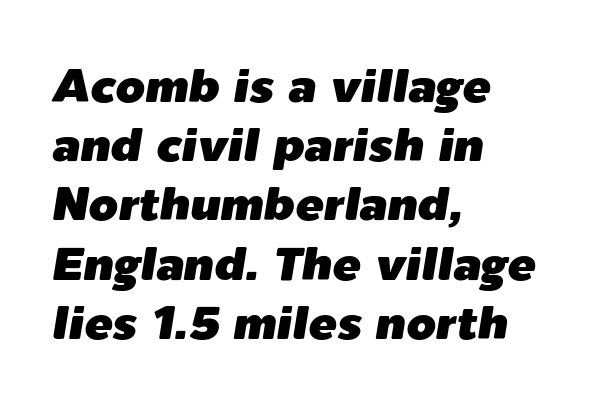
The image shows 47 px text type, italic (leaning right); set left-aligned, normal line spacing (1.26x), normal letter spacing, not underlined; low stroke contrast and a medium x-height.
